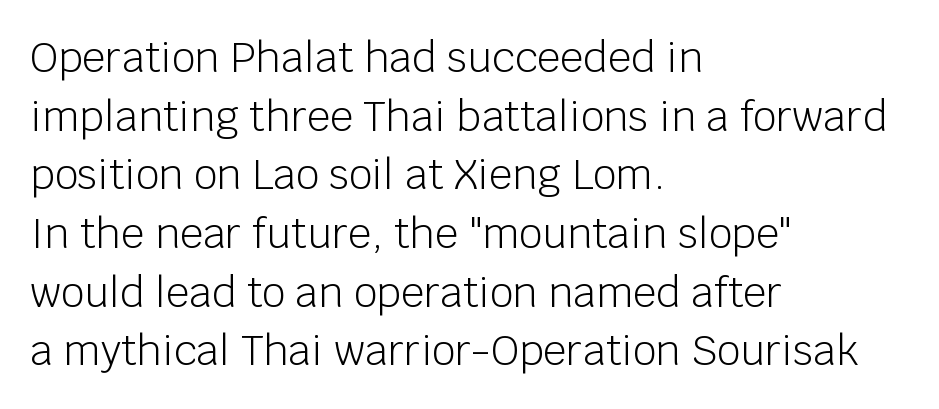
Each letter keeps its own natural width here, so spacing adapts to shape. Does extra space separate the letters? No, they use regular spacing. Whoever set this chose a conventional vertical rhythm. Unlike italic type, these characters show no tilt at all. The glyphs in this specimen are sans serif. The strokes carry an ordinary text weight at most.
